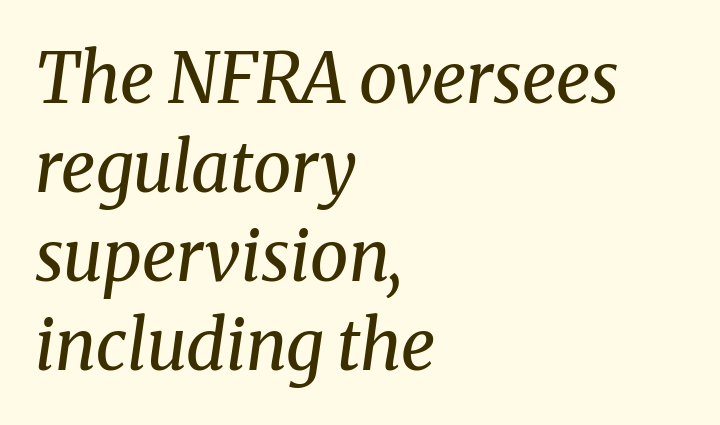
Q: Is the text bold? A: No.
Q: Is the text italic (slanted)? A: Yes, it leans right by about 8 degrees.
Q: Is the typeface a serif or a sans-serif typeface? A: Serif.
Q: Is the text underlined? A: No.
Q: How is the paragraph aligned? A: Left-aligned.
Q: Is the spacing between letters normal or unusually wide? A: Normal.
Q: Is the spacing between lines tight, normal or loose? A: Normal.
Q: Width (condensed, normal, or wide)? A: Normal.
Q: Stroke contrast? A: Medium.
Q: x-height? A: Medium.
Q: Monospaced? A: No.
